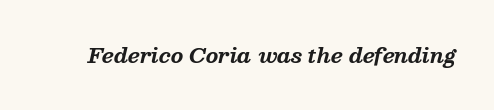
This rendering features lettering with no underline. Nothing unusual about the tracking: characters are spaced as the font intends. Characters are canted at an angle relative to the baseline's perpendicular. Look at the stroke-to-counter ratio: heavy, a bold.
